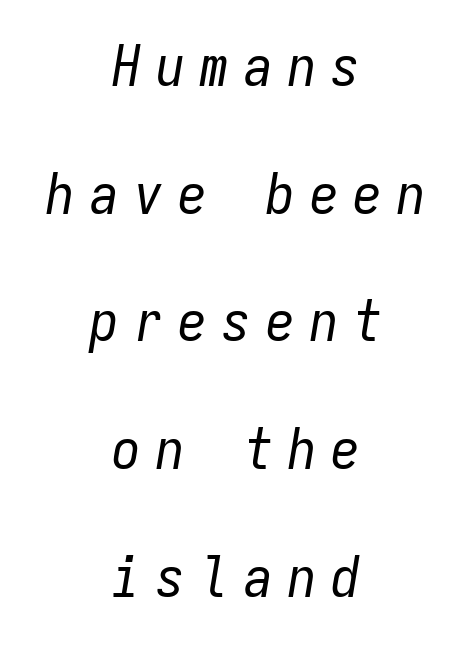
The image shows 57 px regular-weight, condensed type, italic (leaning right), monospaced; set centered, loose line spacing (2.24x), unusually wide letter spacing (+0.27 em), not underlined; low stroke contrast and a medium x-height.
